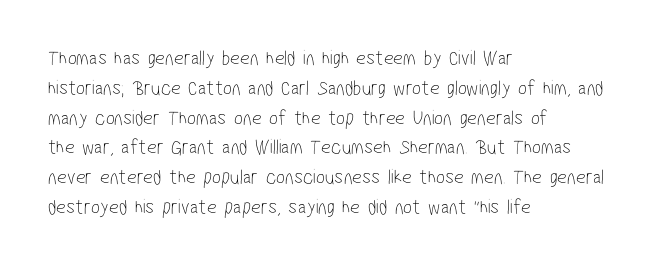
A quiet, ordinary-to-light weight characterises the typeface. This sample uses plain, unmodified letter spacing. Honestly, the row spacing looks completely unremarkable. The paragraph has a hard left edge and a soft right edge. Beneath every word, the page is bare.
